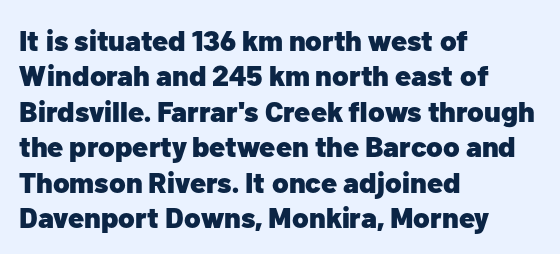
Typographically, this falls in the sans-serif category. Proportional: the letters do not fall into vertical columns. The space beneath each line is pristine and unruled. The rendering anchors every line to the left-hand side. The letters stand straight up with perfectly vertical stems.
